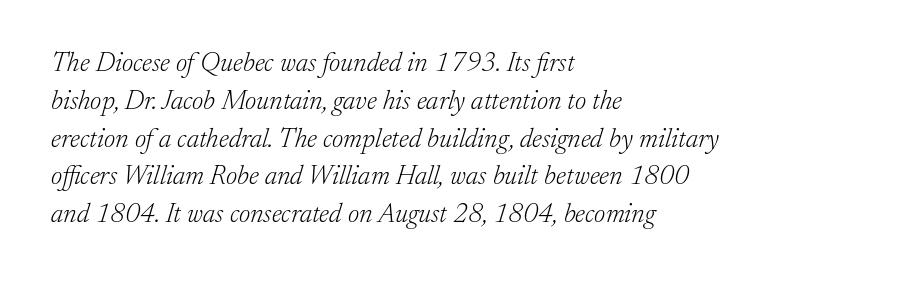
The rendering keeps characters at their native spacing. The leading is moderate, giving the passage an even texture. The setting favours the left margin, as ordinary paragraphs usually do. The whole block is typeset with a tilt. Heft: none added — not bold.
